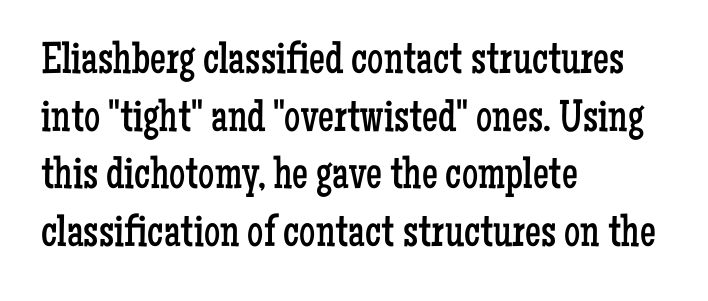
Horizontal alignment here is leftward, the default for most running prose. The letters stand upright; this is a roman face. The block of text has a typical density, with ordinary space between rows. The typeface has the unassuming heft of standard copy or less. Characters follow at the spacing the type designer built in.
